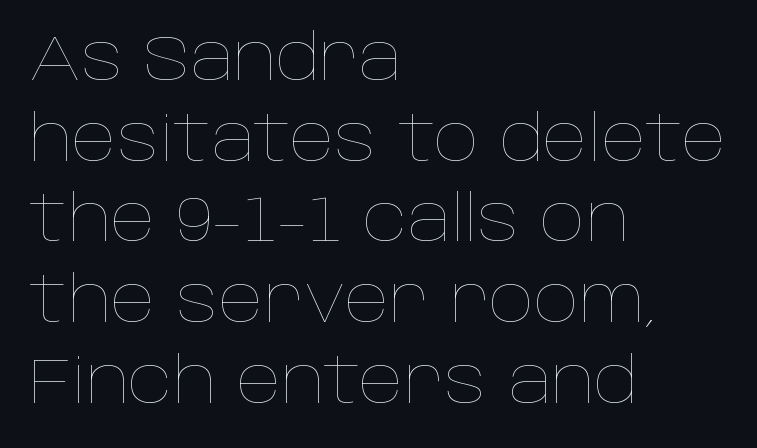
The image shows 63 px thin type, upright; set left-aligned, normal line spacing (1.28x), normal letter spacing, not underlined; low stroke contrast and a large x-height.
